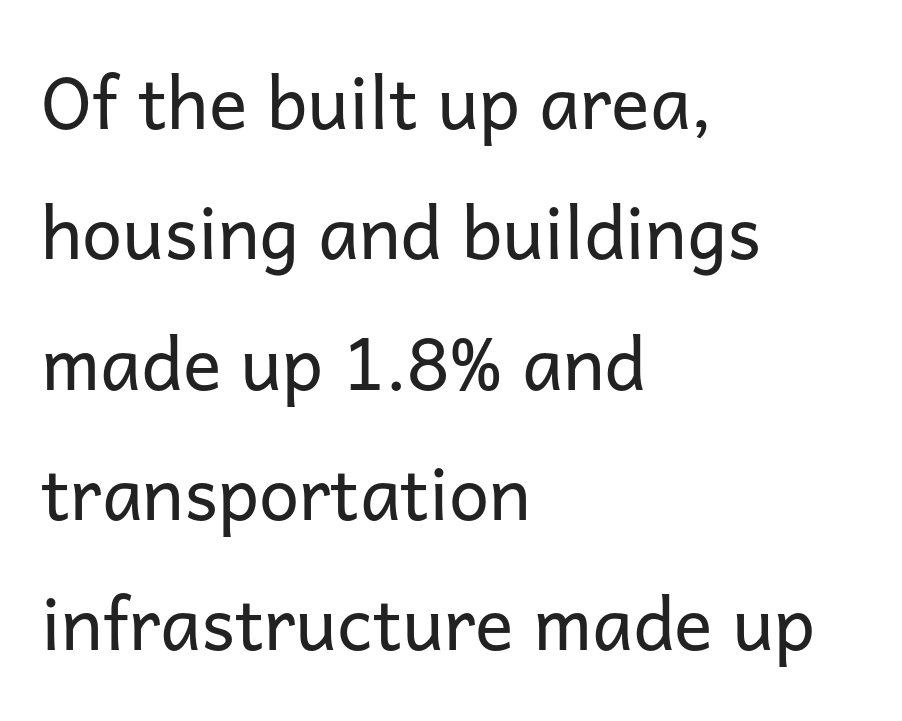
{"serif": "no", "italic": "no", "bold": "no", "weight": "regular", "width": "normal", "stroke_contrast": "low", "x_height": "medium", "monospaced": "no", "underline": "no", "align": "left", "line_spacing_ratio": 1.81, "letter_spacing": "normal", "letter_spacing_em": 0.0, "glyph_px": 72}
